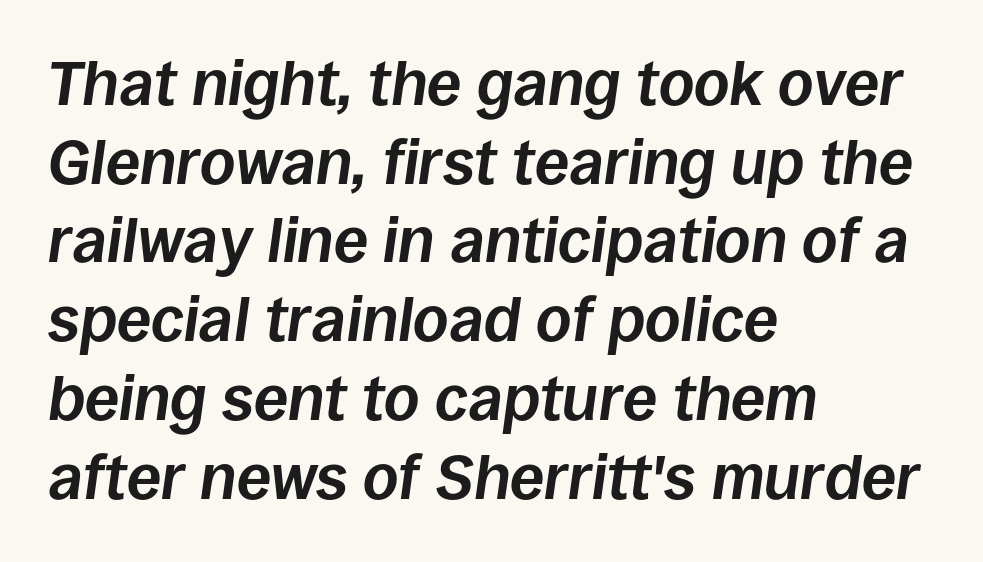
The image shows 62 px bold type, italic (leaning right); set left-aligned, normal line spacing (1.27x), normal letter spacing, not underlined; low stroke contrast and a large x-height.
